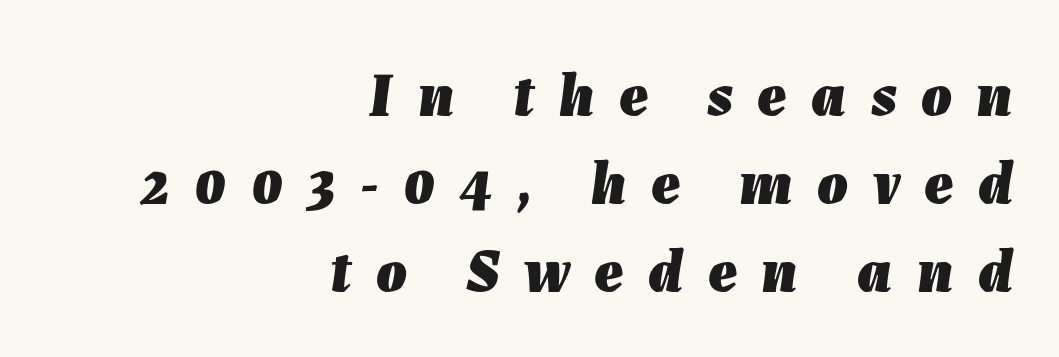
Q: Is the text bold? A: Yes.
Q: Is the text italic (slanted)? A: Yes, it leans right by about 7 degrees.
Q: Is the text underlined? A: No.
Q: How is the paragraph aligned? A: Right-aligned.
Q: Is the spacing between letters normal or unusually wide? A: Unusually wide.
Q: Is the spacing between lines tight, normal or loose? A: Normal.
Q: Width (condensed, normal, or wide)? A: Normal.
Q: Stroke contrast? A: Low.
Q: x-height? A: Medium.
Q: Monospaced? A: No.
